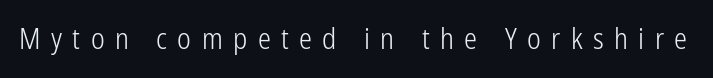
{"serif": "no", "italic": "no", "bold": "no", "weight": "light", "width": "condensed", "stroke_contrast": "low", "x_height": "medium", "monospaced": "no", "underline": "no", "letter_spacing": "wide", "letter_spacing_em": 0.36, "glyph_px": 29}
